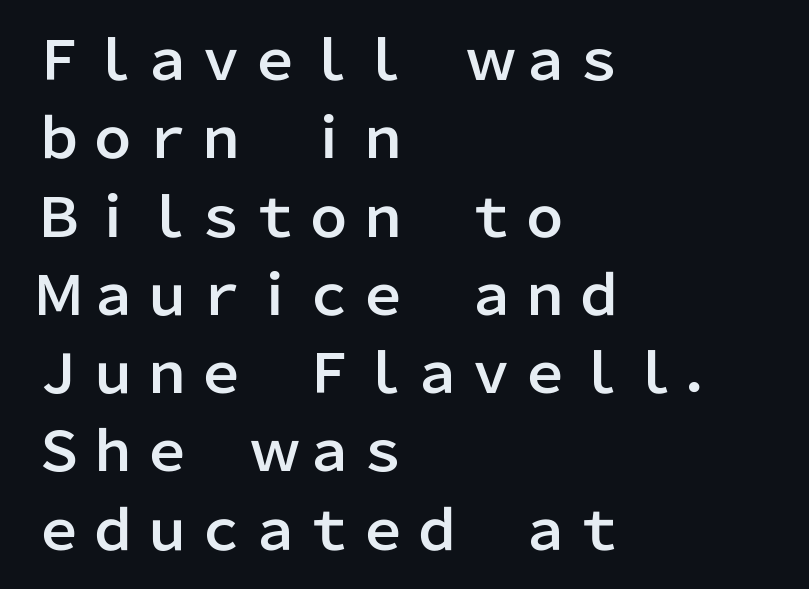
Vertical spacing — default. The rendering keeps characters at their native spacing. The specimen reads as upright at a glance. If you drew a ruler down the left edge, every line would touch it.
